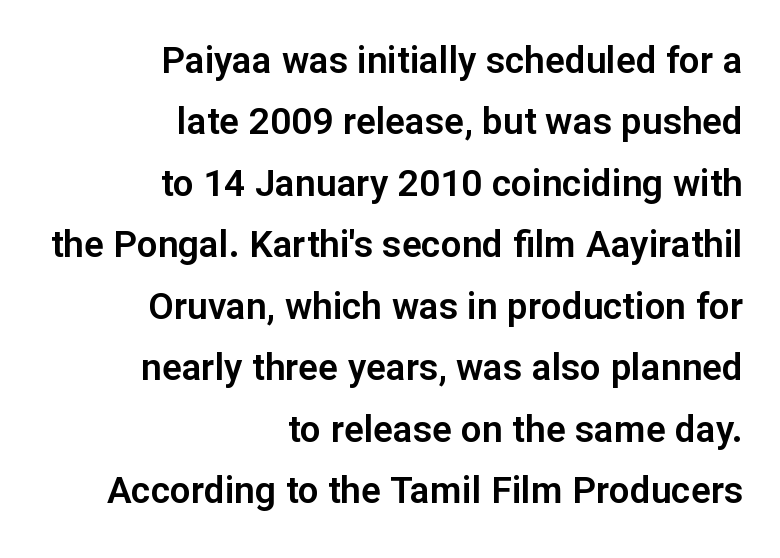
The image shows 37 px sans-serif type, upright; set right-aligned, normal line spacing (1.66x), normal letter spacing, not underlined; low stroke contrast and a medium x-height.
